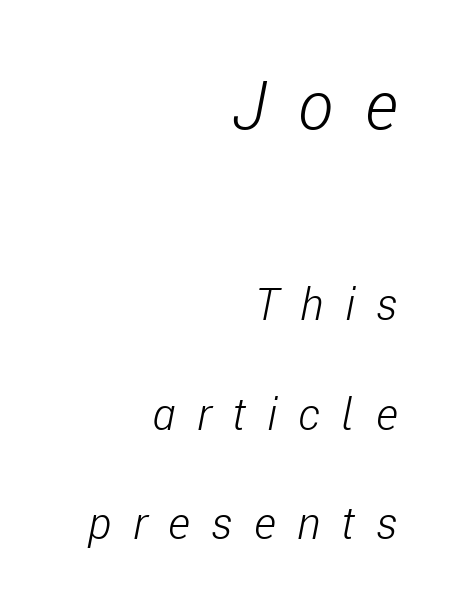
{"italic": "yes", "lean": "right", "slant_degrees": 11, "bold": "no", "weight": "light", "width": "condensed", "stroke_contrast": "low", "x_height": "medium", "monospaced": "no", "underline": "no", "align": "right", "line_spacing": "loose", "line_spacing_ratio": 2.48, "letter_spacing": "wide", "letter_spacing_em": 0.49, "larger_block": "first", "size_ratio": 1.5, "glyph_px": 66}
